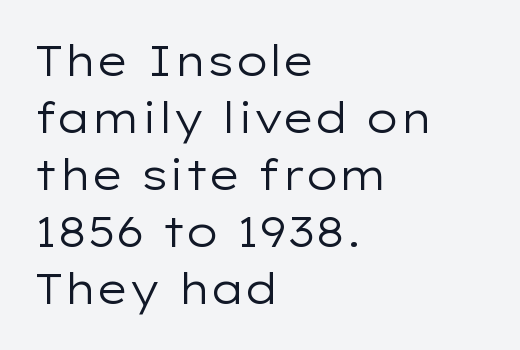
{"serif": "no", "italic": "no", "bold": "no", "weight": "regular", "width": "wide", "stroke_contrast": "low", "x_height": "medium", "monospaced": "no", "underline": "no", "align": "left", "line_spacing": "normal", "line_spacing_ratio": 1.36, "letter_spacing": "normal", "letter_spacing_em": 0.0, "glyph_px": 42}
